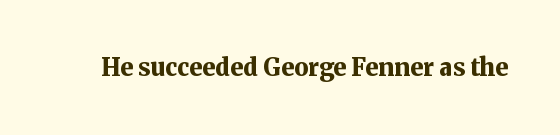
The image shows 24 px bold type, upright; set normal letter spacing, not underlined.
